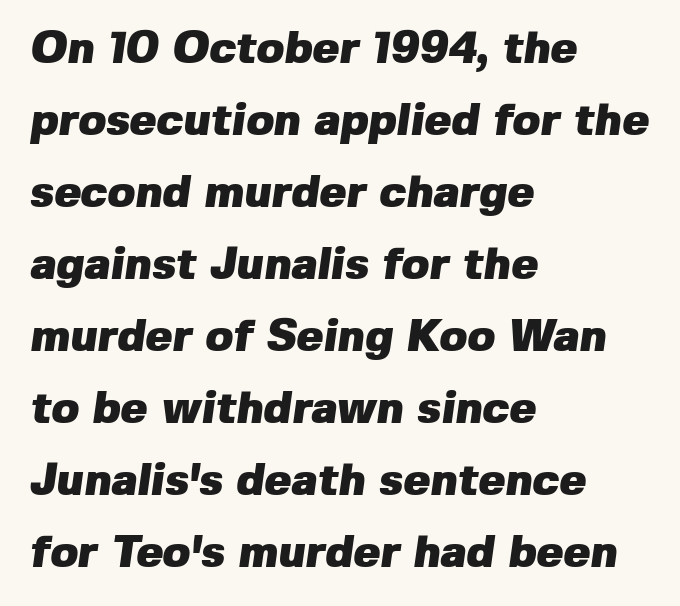
A student would call this left alignment; a typographer would say flush left, rag right. Does the type have serifs? No, each stem ends abruptly. Decoration check: the copy has no underline. Typographic density is high because the face is bold. The designer left line spacing at the default. The line texture is even and compact thanks to regular tracking.
